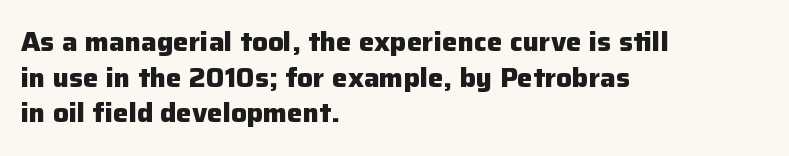
Descenders are the only things crossing below the line. Weight: bold. The tracking reads as untouched default to a designer's eye. A typesetter would mark this as roman, not italic.
